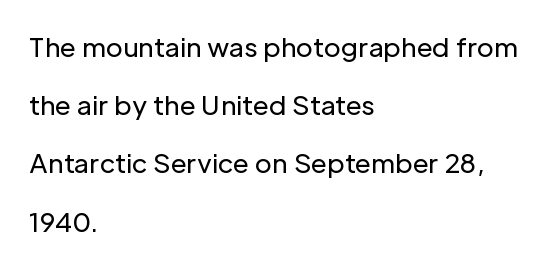
Q: Is the text bold? A: No.
Q: Is the text italic (slanted)? A: No, it is upright.
Q: Is the text underlined? A: No.
Q: How is the paragraph aligned? A: Left-aligned.
Q: Is the spacing between letters normal or unusually wide? A: Normal.
Q: Is the spacing between lines tight, normal or loose? A: Loose.
